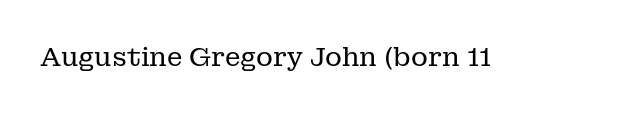
Q: Is the text bold? A: No.
Q: Is the text italic (slanted)? A: No, it is upright.
Q: Is the text underlined? A: No.
Q: Is the spacing between letters normal or unusually wide? A: Normal.
